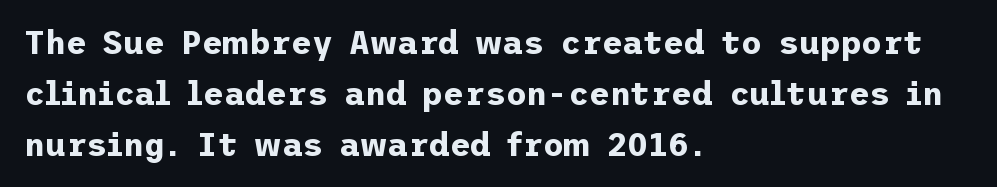
Q: Is the text bold? A: Yes.
Q: Is the text italic (slanted)? A: No, it is upright.
Q: Is the typeface a serif or a sans-serif typeface? A: Sans-serif.
Q: Is the text underlined? A: No.
Q: How is the paragraph aligned? A: Left-aligned.
Q: Is the spacing between letters normal or unusually wide? A: Normal.
Q: Is the spacing between lines tight, normal or loose? A: Normal.
Q: Width (condensed, normal, or wide)? A: Normal.
Q: Stroke contrast? A: Low.
Q: x-height? A: Medium.
